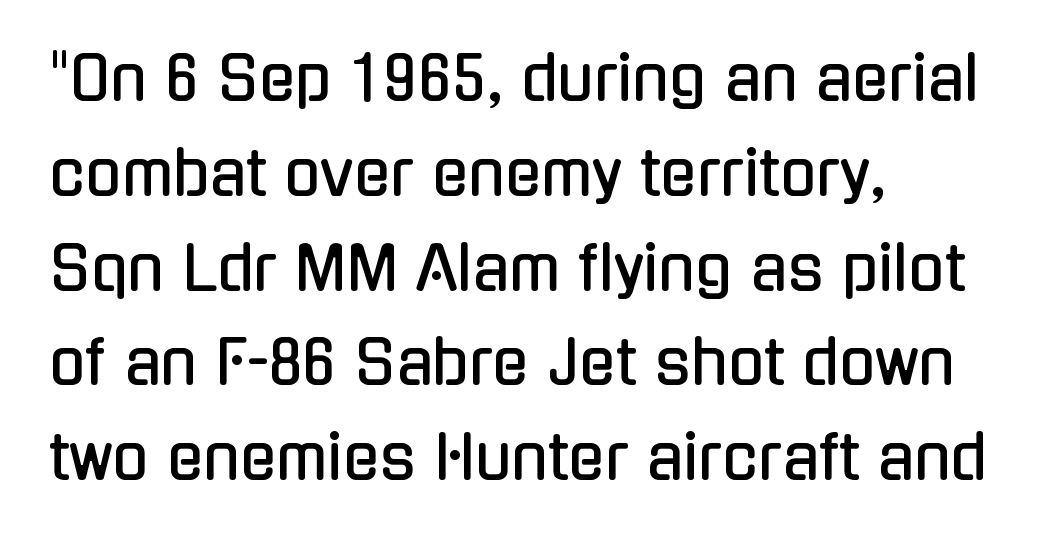
Where is the straight margin? On the left. The letterforms sit shoulder to shoulder at normal distance. This sample keeps an unexceptional amount of space between lines. The letters carry no serifs — their stems end cleanly without finishing strokes. Italic: no, the glyphs are upright roman. This sample has the flowing, uneven cadence of proportional lettering.
